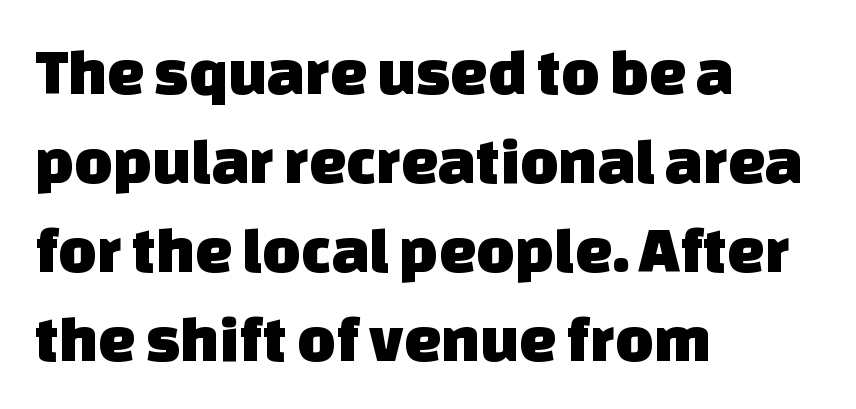
Q: Is the typeface a serif or a sans-serif typeface? A: Sans-serif.
Q: Is the text underlined? A: No.
Q: How is the paragraph aligned? A: Left-aligned.
Q: Is the spacing between letters normal or unusually wide? A: Normal.
Q: Is the spacing between lines tight, normal or loose? A: Normal.
Q: Width (condensed, normal, or wide)? A: Normal.
Q: Stroke contrast? A: Low.
Q: x-height? A: Large.
Q: Monospaced? A: No.
